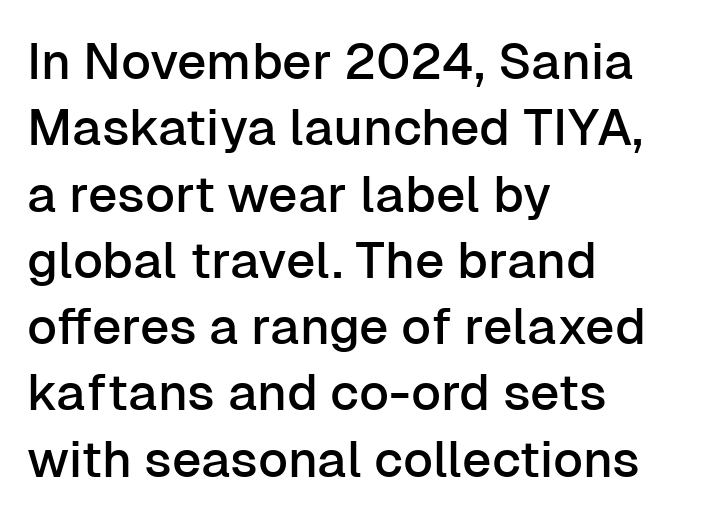
This sample uses an upright cut, with every glyph sitting square on the baseline. Just letters on the line, the space beneath them empty. The rendering uses natural spacing where letterforms have individual widths. Observe the ordinary spacing: letters are neighbours, not strangers. Vertical spacing — default. Each letter's strokes conclude bluntly, with no projecting serifs.
